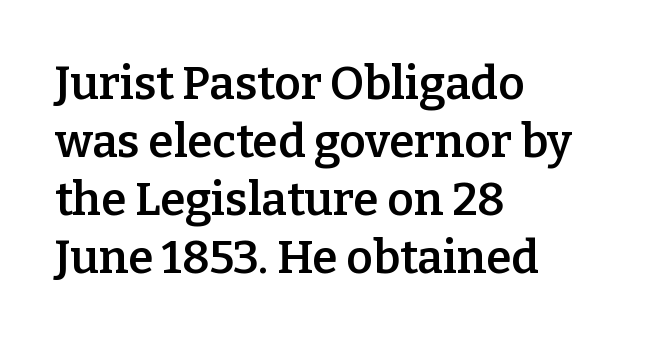
Proportional: the letters do not fall into vertical columns. You can tell it's not italic because the verticals are truly vertical. What weight is shown? A semibold, between regular and bold. You could call the tracking neutral — neither tight nor loose. Little horizontal feet cap the strokes, marking this as serif type.
